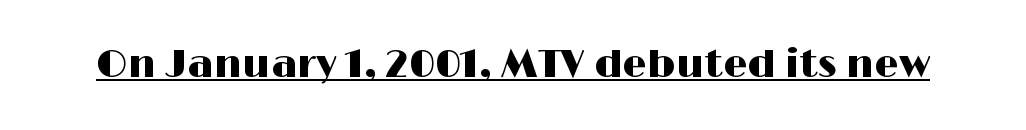
The image shows 39 px wide sans-serif type, upright; set normal letter spacing, underlined; high stroke contrast and a medium x-height.
